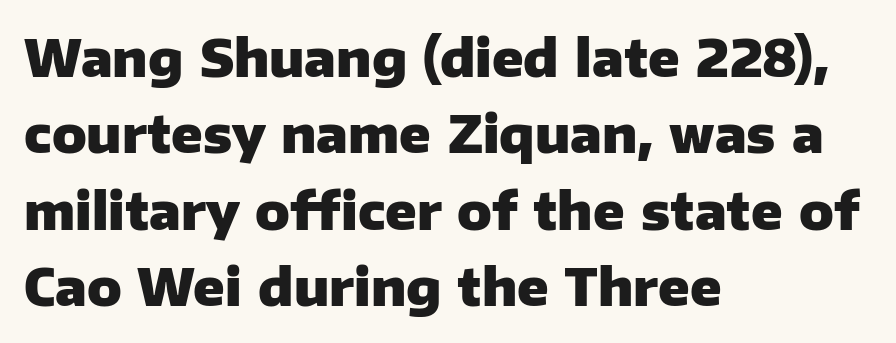
Notice how descenders clear the ascenders below comfortably — that's standard leading. Characters remain perfectly vertical along every line. The rendering shows plain stroke endings on the letterforms — a sans-serif design. The compositor pushed each line to the left boundary. The type is set solid horizontally, with unmodified tracking. You could not count columns in this text — the font is proportionally spaced.
